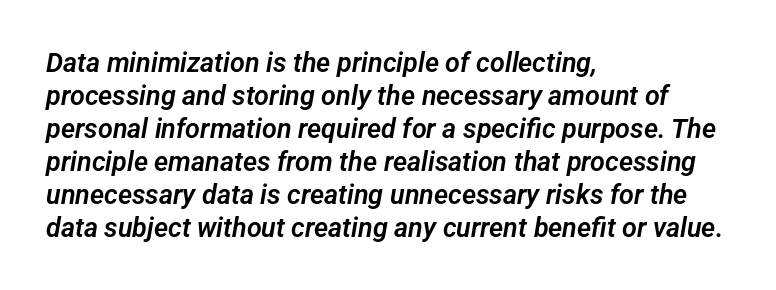
The image shows 27 px text type; set left-aligned, line spacing 1.22x, normal letter spacing, not underlined.
